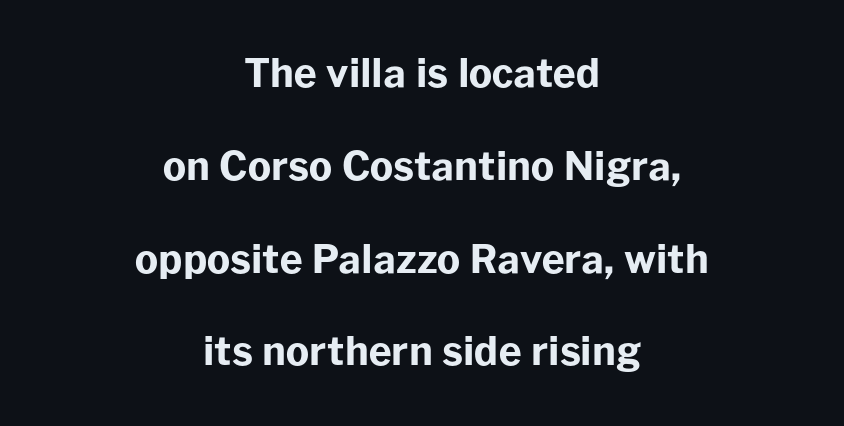
Q: Is the text bold? A: Yes.
Q: Is the text italic (slanted)? A: No, it is upright.
Q: Is the typeface a serif or a sans-serif typeface? A: Sans-serif.
Q: Is the text underlined? A: No.
Q: How is the paragraph aligned? A: Centered.
Q: Is the spacing between letters normal or unusually wide? A: Normal.
Q: Is the spacing between lines tight, normal or loose? A: Loose.
Q: Width (condensed, normal, or wide)? A: Normal.
Q: Stroke contrast? A: Low.
Q: x-height? A: Medium.
Q: Monospaced? A: No.
